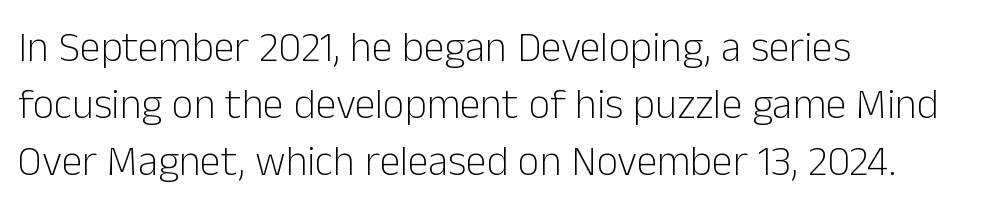
Q: Is the text bold? A: No.
Q: Is the text italic (slanted)? A: No, it is upright.
Q: Is the typeface a serif or a sans-serif typeface? A: Sans-serif.
Q: Is the text underlined? A: No.
Q: How is the paragraph aligned? A: Left-aligned.
Q: Is the spacing between letters normal or unusually wide? A: Normal.
Q: Is the spacing between lines tight, normal or loose? A: Normal.
Q: Width (condensed, normal, or wide)? A: Normal.
Q: Stroke contrast? A: Low.
Q: x-height? A: Medium.
Q: Monospaced? A: No.
